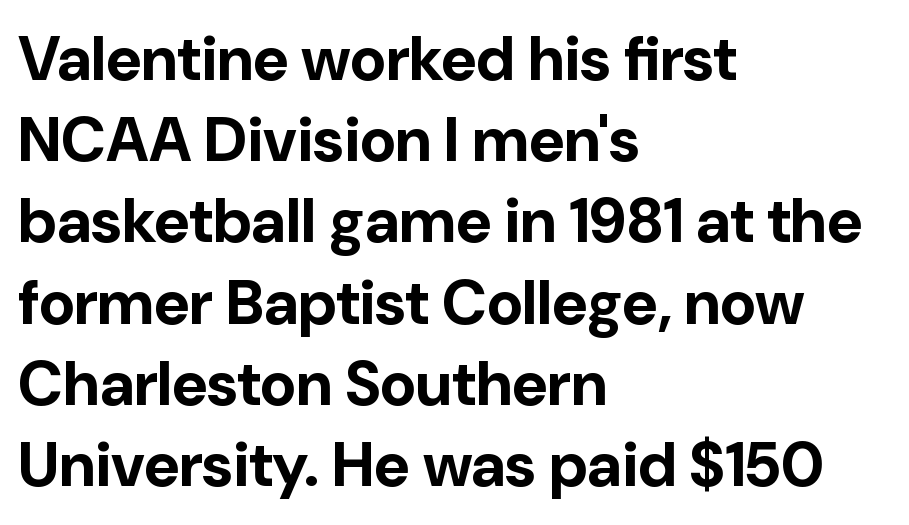
The image shows 62 px bold sans-serif type, upright; set left-aligned, normal line spacing (1.31x), normal letter spacing, not underlined; low stroke contrast and a medium x-height.
